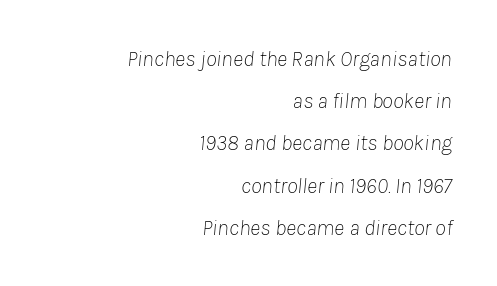
The image shows 22 px text type, italic (leaning right); set right-aligned, loose line spacing (1.92x), normal letter spacing, not underlined.
